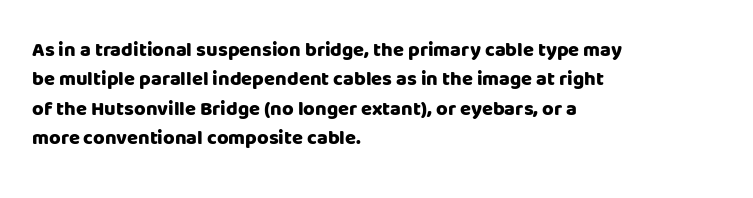
Q: Is the text bold? A: Yes.
Q: Is the text italic (slanted)? A: No, it is upright.
Q: Is the text underlined? A: No.
Q: How is the paragraph aligned? A: Left-aligned.
Q: Is the spacing between letters normal or unusually wide? A: Normal.
Q: Is the spacing between lines tight, normal or loose? A: Normal.
